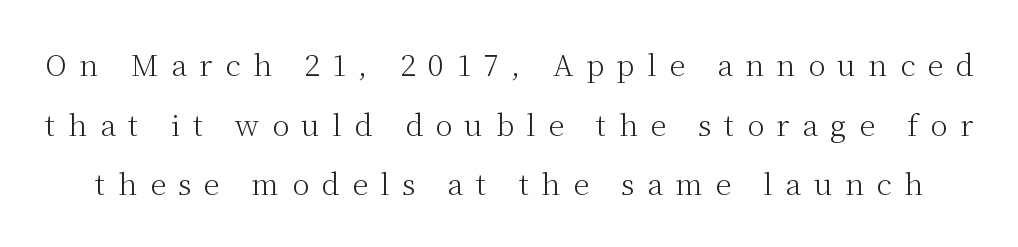
The letters are spread apart with noticeably loose tracking. It's the straight-up-and-down kind of type. The words here are not underlined. Compared with typical paragraphs, the rows here are farther apart. Proportional: the letters do not fall into vertical columns.
